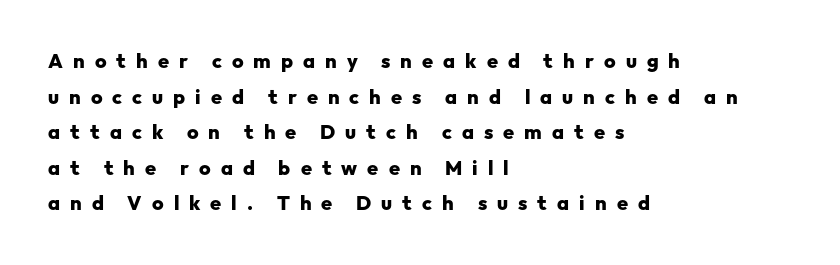
The image shows 20 px bold type, upright; set left-aligned, line spacing 1.78x, unusually wide letter spacing (+0.5 em), not underlined.
